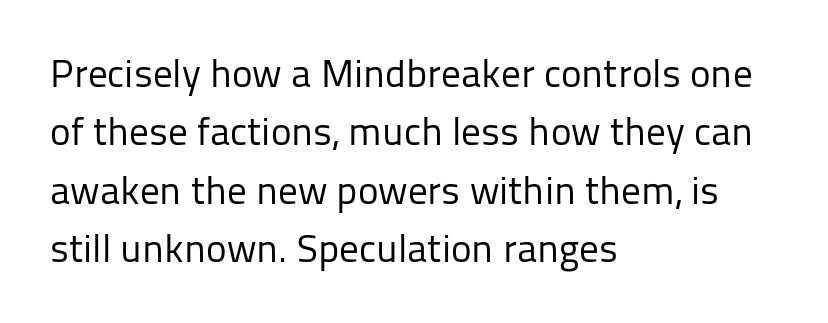
The image shows 39 px regular-weight sans-serif type, upright; set left-aligned, normal line spacing (1.5x), normal letter spacing, not underlined; low stroke contrast and a medium x-height.
